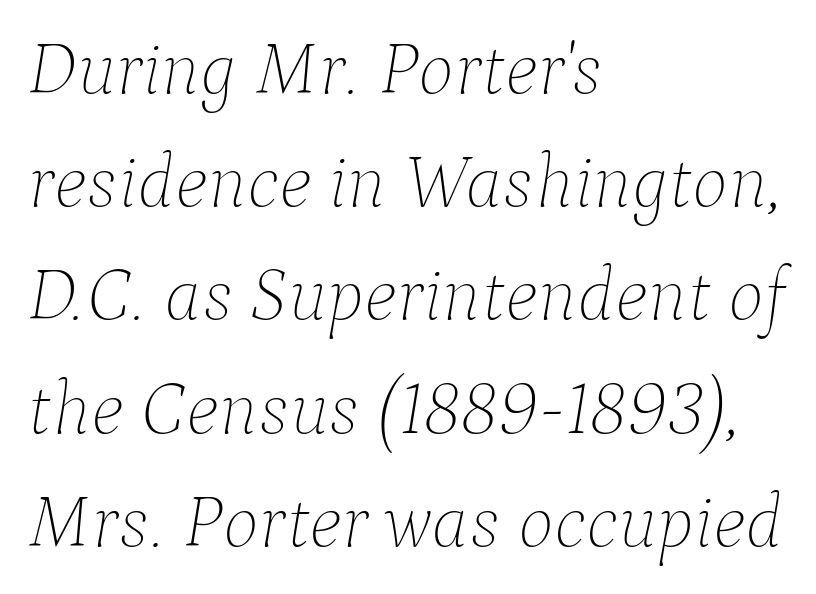
The image shows 76 px thin type, italic (leaning right); set left-aligned, normal line spacing (1.49x), normal letter spacing, not underlined; low stroke contrast and a medium x-height.
